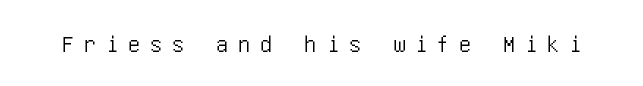
Style check: upright. A typesetter would call this heavily tracked-out type. A bare baseline throughout the passage.
